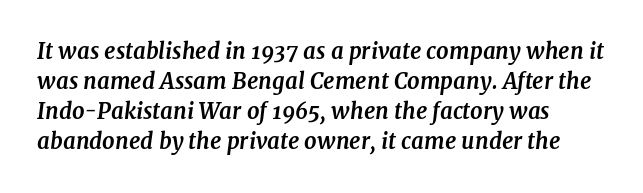
The image shows 22 px bold type, italic (leaning right); set normal line spacing (1.36x), normal letter spacing, not underlined.
